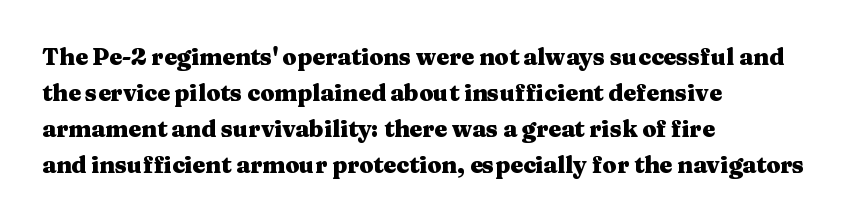
The line-height multiplier appears to be the usual default. Plain, unruled lines of type. The type is set solid horizontally, with unmodified tracking. Horizontal alignment here is leftward, the default for most running prose. Does the weight exceed regular? Yes, all the way to bold.
